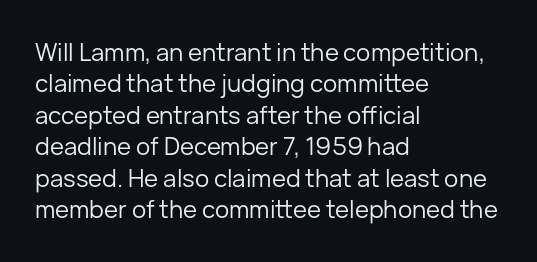
What stands out about the letter spacing? Nothing — it is the standard amount. Unmarked baselines from the first word to the last. The rendering anchors every line to the left-hand side. Regarding leading, the lines here are spaced in the standard way. Compared with a typical body face, this is equally light or lighter still. In terms of posture, this sample is upright.
